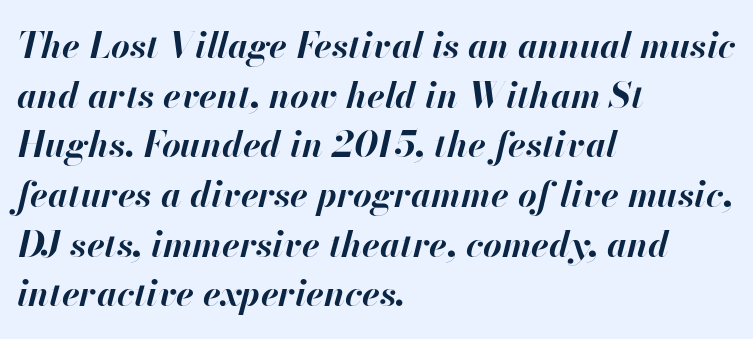
The image shows 36 px bold type, italic (leaning right); set left-aligned, normal line spacing (1.38x), normal letter spacing, not underlined; high stroke contrast and a small x-height.
